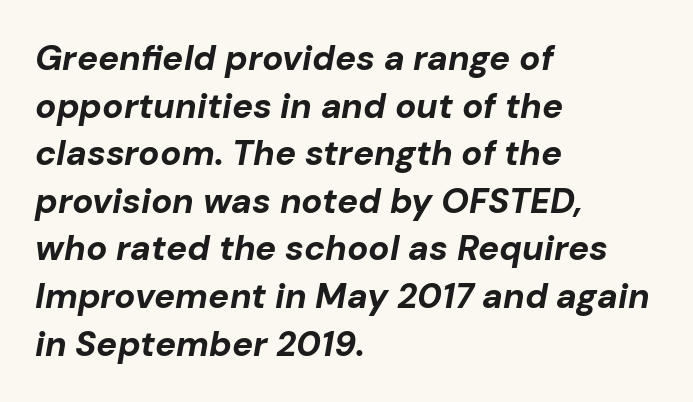
{"italic": "yes", "lean": "right", "slant_degrees": 10, "bold": "yes", "weight": "bold", "width": "normal", "stroke_contrast": "low", "x_height": "medium", "monospaced": "no", "underline": "no", "align": "left", "line_spacing": "normal", "line_spacing_ratio": 1.36, "letter_spacing": "normal", "letter_spacing_em": 0.0, "glyph_px": 35}
